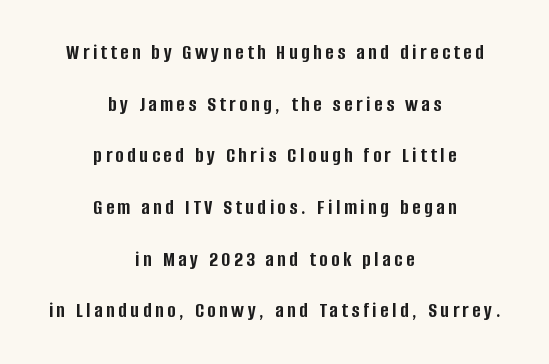
Q: Is the text bold? A: Yes.
Q: Is the text italic (slanted)? A: No, it is upright.
Q: Is the text underlined? A: No.
Q: How is the paragraph aligned? A: Centered.
Q: Is the spacing between lines tight, normal or loose? A: Loose.
